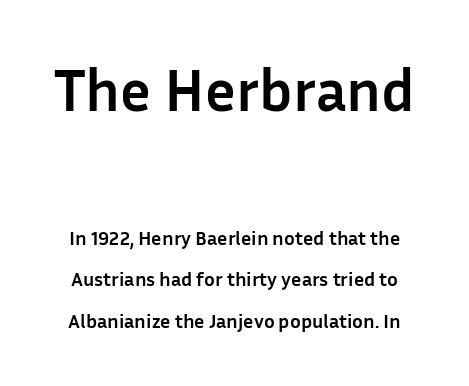
Is there much room between lines? Yes — plenty of vertical air separates them. The font is running at its bold setting. Scale decreases going downward across the two blocks. Short note: letters normally spaced. The rendering uses natural spacing where letterforms have individual widths.
